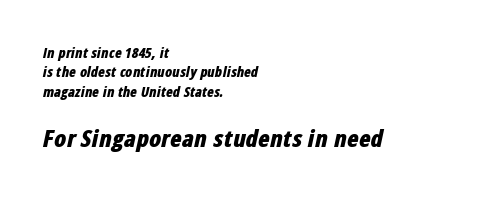
{"italic": "yes", "lean": "right", "slant_degrees": 12, "bold": "yes", "underline": "no", "align": "left", "line_spacing": "normal", "line_spacing_ratio": 1.39, "letter_spacing": "normal", "letter_spacing_em": 0.0, "larger_block": "second", "size_ratio": 1.71, "glyph_px": 24}
